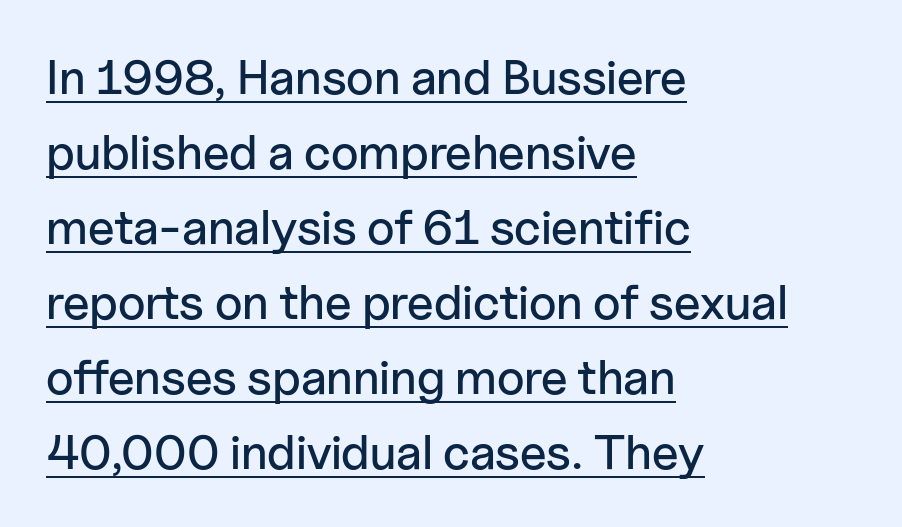
Q: Is the text italic (slanted)? A: No, it is upright.
Q: Is the typeface a serif or a sans-serif typeface? A: Sans-serif.
Q: Is the text underlined? A: Yes.
Q: How is the paragraph aligned? A: Left-aligned.
Q: Is the spacing between letters normal or unusually wide? A: Normal.
Q: Is the spacing between lines tight, normal or loose? A: Normal.
Q: Width (condensed, normal, or wide)? A: Normal.
Q: Stroke contrast? A: Low.
Q: x-height? A: Medium.
Q: Monospaced? A: No.
